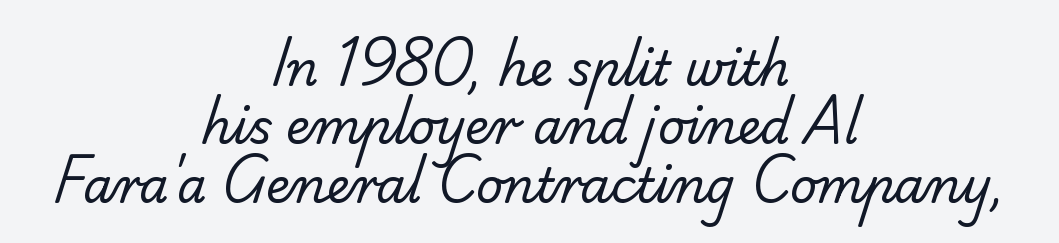
{"serif": "no", "bold": "no", "weight": "regular", "width": "normal", "stroke_contrast": "low", "x_height": "small", "monospaced": "no", "underline": "no", "align": "center", "line_spacing_ratio": 1.24, "letter_spacing": "normal", "letter_spacing_em": 0.0, "glyph_px": 47}
